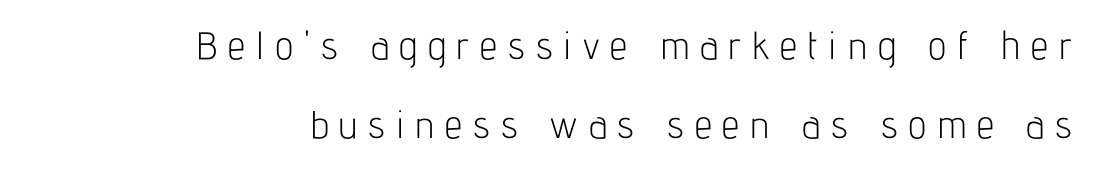
Q: Is the text bold? A: No.
Q: Is the text italic (slanted)? A: No, it is upright.
Q: Is the typeface a serif or a sans-serif typeface? A: Sans-serif.
Q: Is the text underlined? A: No.
Q: How is the paragraph aligned? A: Right-aligned.
Q: Is the spacing between letters normal or unusually wide? A: Unusually wide.
Q: Is the spacing between lines tight, normal or loose? A: Loose.
Q: Width (condensed, normal, or wide)? A: Condensed.
Q: Stroke contrast? A: Low.
Q: x-height? A: Medium.
Q: Monospaced? A: No.
